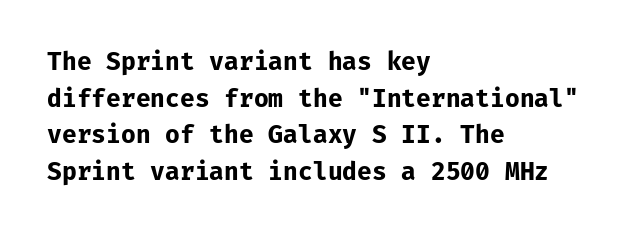
A typesetter would call this zero additional tracking. The letters stand upright; this is a roman face. Regular leading. The passage is arranged the way most books set body copy — flush left. Rule under the text: the space is simply empty. Strokes here are thick enough to call this a true bold.
